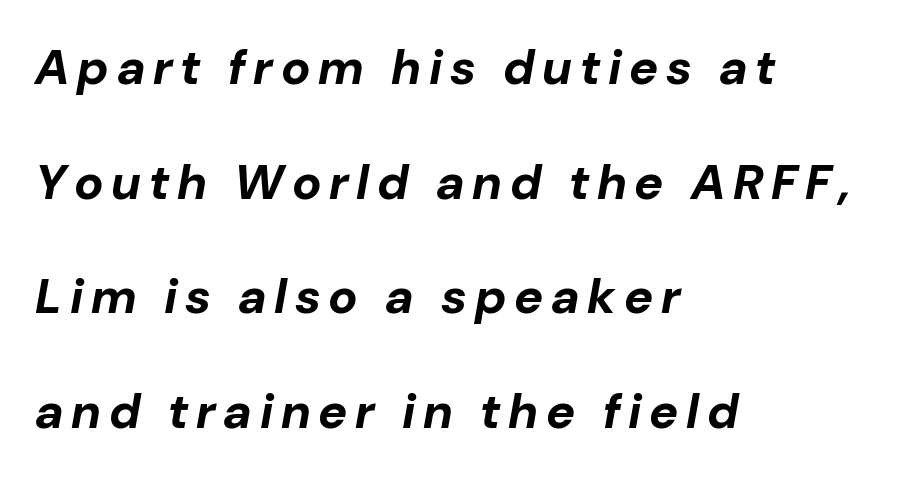
{"italic": "yes", "lean": "right", "slant_degrees": 10, "bold": "yes", "weight": "bold", "width": "normal", "stroke_contrast": "low", "x_height": "medium", "monospaced": "no", "underline": "no", "align": "left", "line_spacing": "loose", "line_spacing_ratio": 2.34, "glyph_px": 49}
